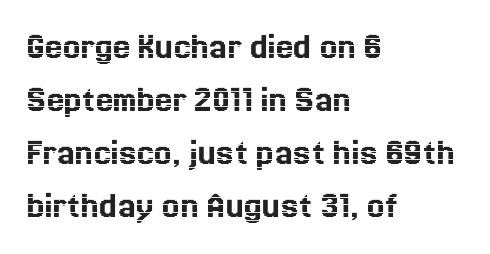
{"italic": "no", "width": "normal", "x_height": "medium", "monospaced": "no", "underline": "no", "align": "left", "line_spacing": "normal", "line_spacing_ratio": 1.36, "letter_spacing": "normal", "letter_spacing_em": 0.0, "glyph_px": 39}
